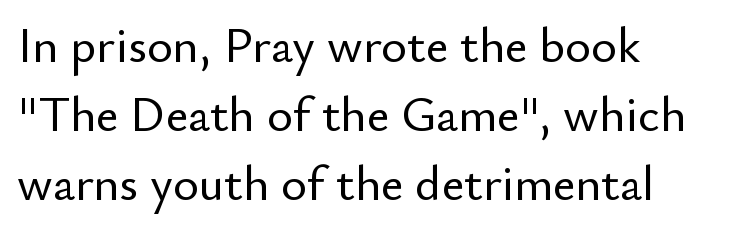
The letters advance in unequal steps, a hallmark of proportional type. A typesetter would label this face a sans. If you drew a ruler down the left edge, every line would touch it. Nobody drew a line under any word here. The typography opts for an upright posture over an oblique one.
